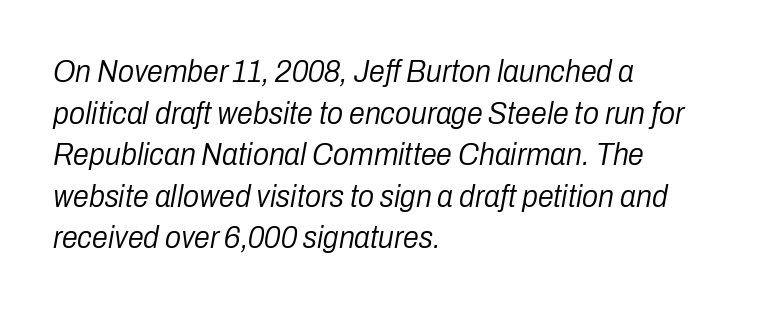
Q: Is the text bold? A: No.
Q: Is the text italic (slanted)? A: Yes, it leans right by about 10 degrees.
Q: Is the text underlined? A: No.
Q: How is the paragraph aligned? A: Left-aligned.
Q: Is the spacing between letters normal or unusually wide? A: Normal.
Q: Is the spacing between lines tight, normal or loose? A: Normal.
Q: Width (condensed, normal, or wide)? A: Condensed.
Q: Stroke contrast? A: Low.
Q: x-height? A: Medium.
Q: Monospaced? A: No.
